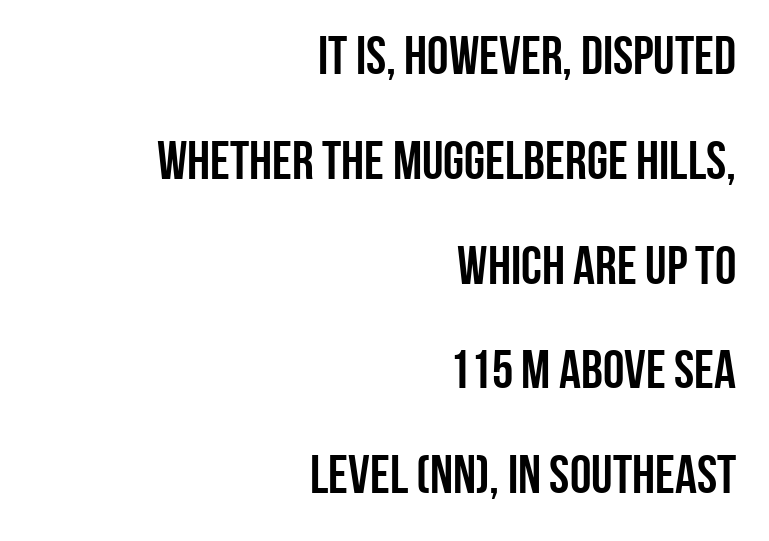
Its strokes are broad and dark, the hallmark of bold type. Nothing sits at the stroke ends, so this counts as sans-serif. Looks like regular typesetting: each glyph gets only the width it needs. No italicization has been applied; the sample stays upright.
